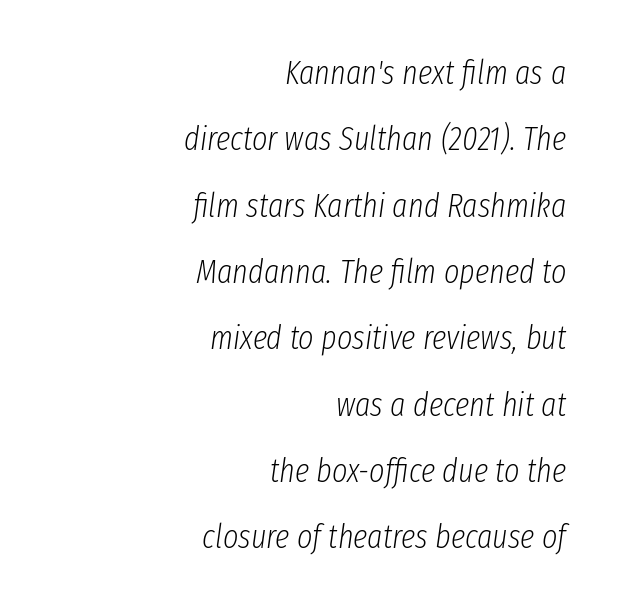
Honestly, there is no underline to notice here at all. This sample uses an oblique cut, with every glyph tilted off the vertical. On a weight scale, this lands at 450 or below. The text block is weighted toward the right margin, trailing off unevenly leftward. Does extra space separate the letters? No, they use regular spacing.
